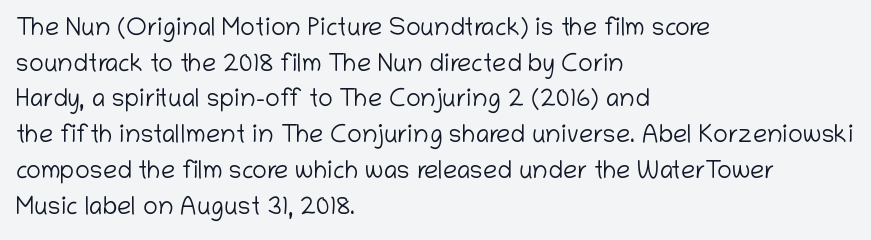
No word sits above an underline. These lines stack with their left ends in a neat column. The line-height multiplier appears to be the usual default. Ordinary non-slanted type is in use. Students, note that the glyphs here touch the page at normal intervals.
